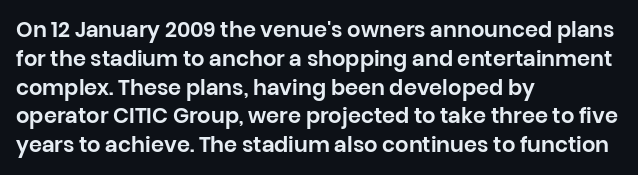
The compositor pushed each line to the left boundary. The strip under each line holds only bare page. When letters stand straight like this, we call the style roman or upright. Letter spacing: default. In terms of leading, this rendering sits right in the middle.
